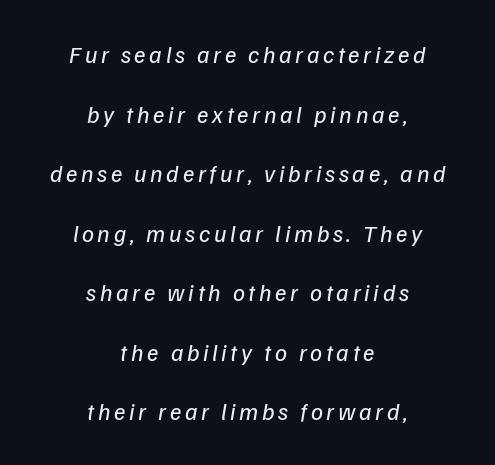
Airy leading. The letters look calm and open, with moderate or lighter stems. The paragraph shown floats in the horizontal middle. Any mark beneath the type? The region is blank. Every character sits at an angle, as italics do.
